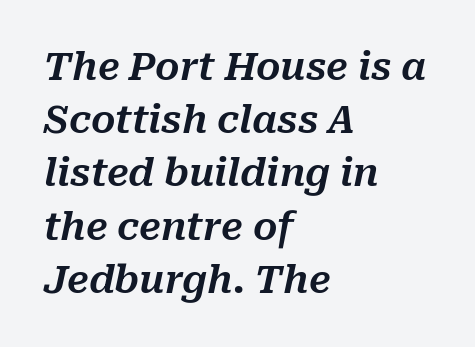
{"italic": "yes", "lean": "right", "slant_degrees": 10, "width": "normal", "stroke_contrast": "medium", "x_height": "medium", "monospaced": "no", "underline": "no", "align": "left", "line_spacing": "normal", "line_spacing_ratio": 1.4, "letter_spacing": "normal", "letter_spacing_em": 0.0, "glyph_px": 38}
